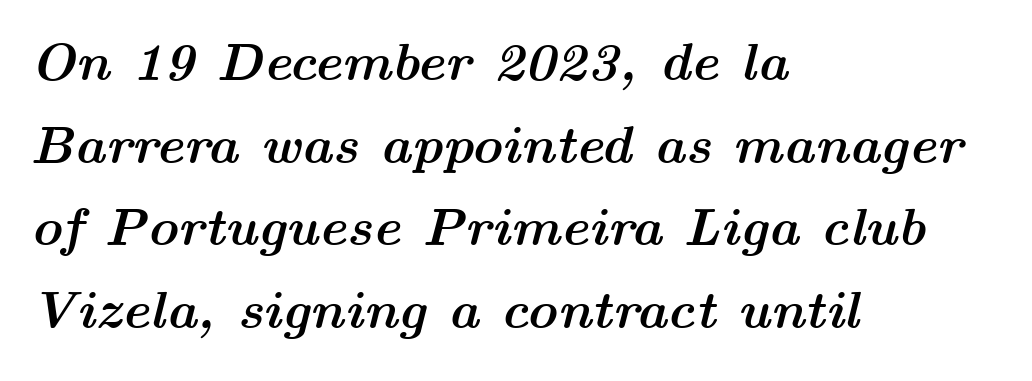
Is there much room between lines? A standard amount, neither cramped nor airy. The face used here has a pronounced slope to its letters. Each line starts at the same left margin while the right side varies. Here the designer chose a conventional face with non-uniform glyph widths.
